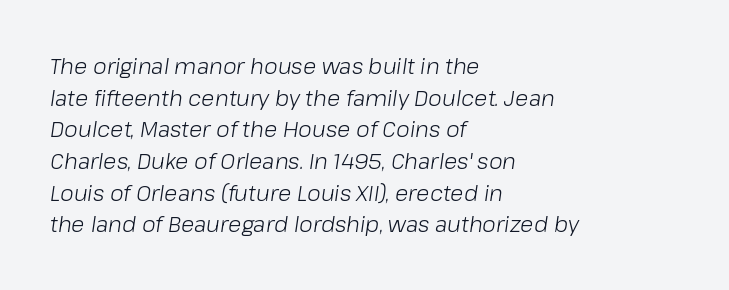
The image shows 22 px text type, italic (leaning right); set left-aligned, normal line spacing (1.44x), normal letter spacing, not underlined.
